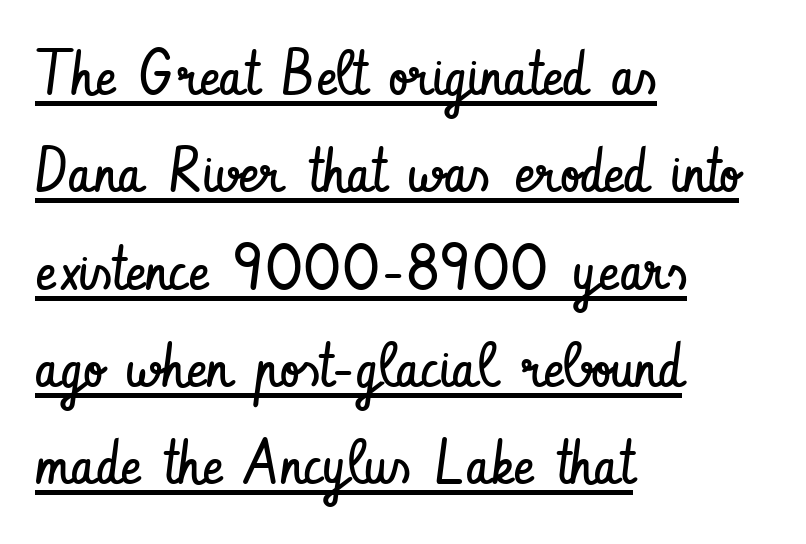
Note the varied advance widths — an 'i' is clearly narrower than an 'm'. This sample carries an underscore along the baseline area. The rows are spaced the way most documents space them. Style check: upright.
